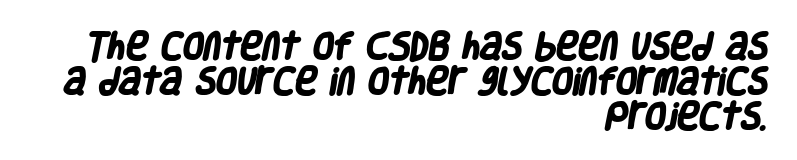
The image shows 30 px heavy, condensed sans-serif type; set right-aligned, line spacing 1.16x, normal letter spacing, not underlined; low stroke contrast and a large x-height.
